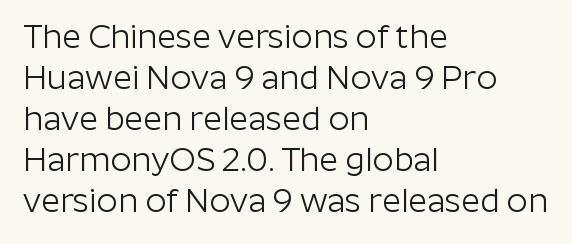
Visually the block forms a straight wall on the left and a jagged coastline on the right. Varying glyph widths throughout — classic text-font behaviour. If you drew a line through each stem, it would be perfectly vertical. These lines keep a tight, regular rhythm from letter to letter.
